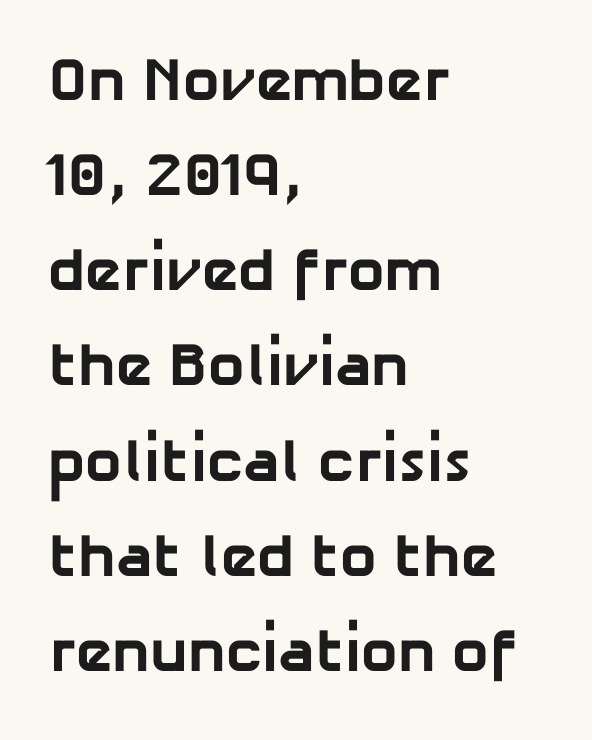
One-word summary of the alignment: left. I'd describe the lettering as bold — thick and assertive. Does the type have serifs? No, each stem ends abruptly. Has an underline been added? It has not. How would I describe the line gaps? Plain and ordinary.
